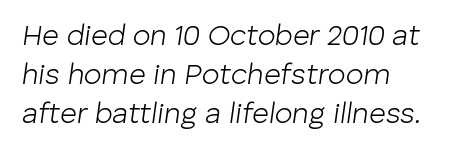
Q: Is the text bold? A: No.
Q: Is the text italic (slanted)? A: Yes, it leans right by about 8 degrees.
Q: Is the text underlined? A: No.
Q: How is the paragraph aligned? A: Left-aligned.
Q: Is the spacing between letters normal or unusually wide? A: Normal.
Q: Is the spacing between lines tight, normal or loose? A: Normal.
Q: Width (condensed, normal, or wide)? A: Normal.
Q: Stroke contrast? A: Low.
Q: x-height? A: Medium.
Q: Monospaced? A: No.
